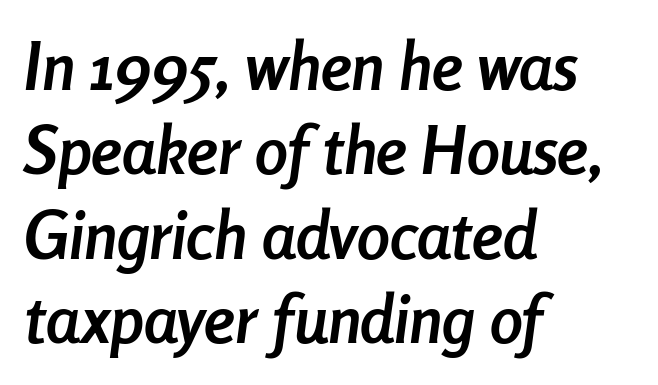
{"italic": "yes", "lean": "right", "slant_degrees": 8, "bold": "yes", "weight": "semibold", "width": "condensed", "stroke_contrast": "low", "x_height": "medium", "monospaced": "no", "underline": "no", "align": "left", "line_spacing": "normal", "line_spacing_ratio": 1.28, "letter_spacing": "normal", "letter_spacing_em": 0.0, "glyph_px": 66}
